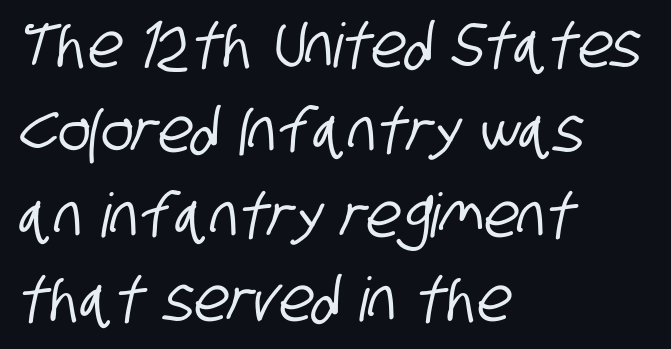
The image shows 61 px condensed sans-serif type; set left-aligned, normal line spacing (1.39x), normal letter spacing, not underlined; low stroke contrast and a large x-height.
